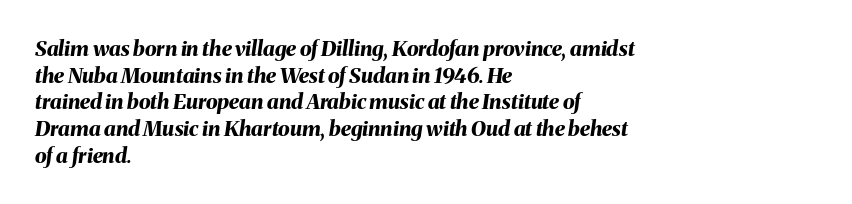
The text block is weighted toward the left margin, trailing off unevenly rightward. It's the slanting kind of type. Letter spacing: default. Pretty heavy lettering here — definitely bold.
